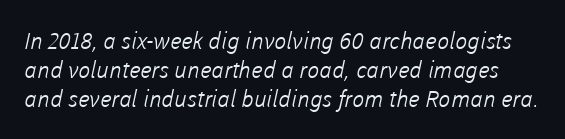
The letters look calm and open, with moderate or lighter stems. The glyphs are unaccompanied by any horizontal stroke below them. The gaps between neighbouring characters are ordinary and unremarkable. Quick note: interline space is typical.
